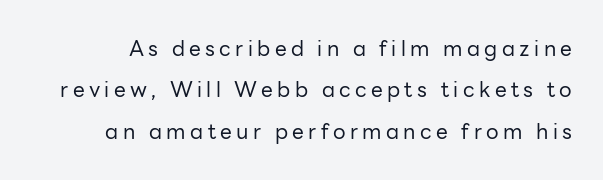
The image shows 21 px text type, upright; set loose line spacing (1.97x), unusually wide letter spacing (+0.21 em), not underlined.
